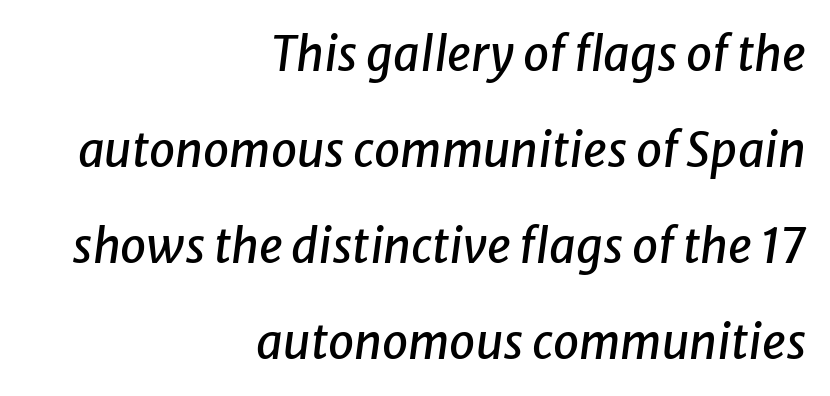
Q: Is the text italic (slanted)? A: Yes, it leans right by about 8 degrees.
Q: Is the text underlined? A: No.
Q: How is the paragraph aligned? A: Right-aligned.
Q: Is the spacing between letters normal or unusually wide? A: Normal.
Q: Is the spacing between lines tight, normal or loose? A: Loose.
Q: Width (condensed, normal, or wide)? A: Normal.
Q: Stroke contrast? A: Low.
Q: x-height? A: Medium.
Q: Monospaced? A: No.
